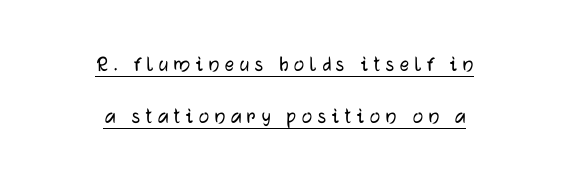
The image shows 23 px text type, upright; set centered, loose line spacing (2.27x), unusually wide letter spacing (+0.24 em), underlined.
